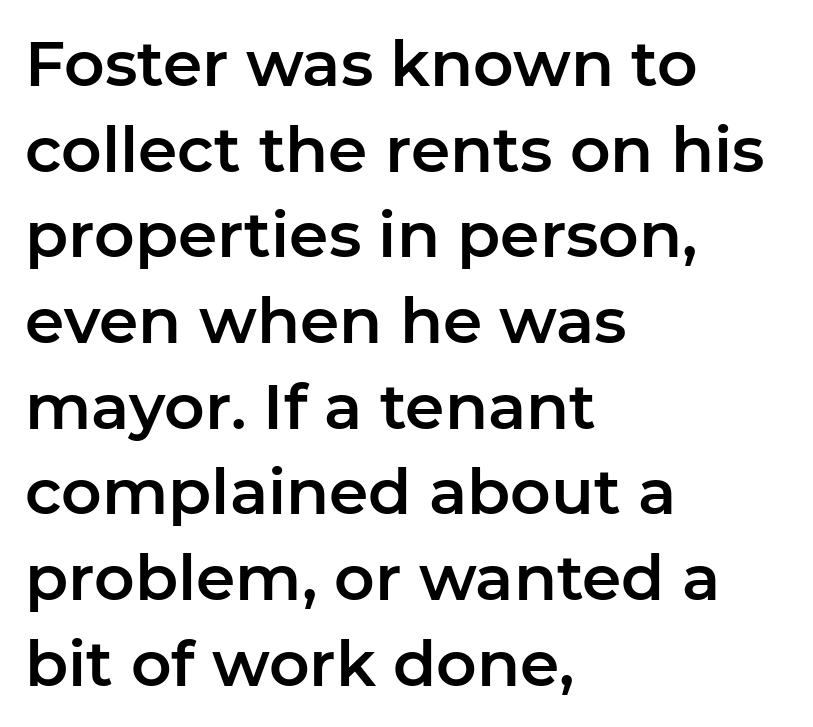
Q: Is the text italic (slanted)? A: No, it is upright.
Q: Is the typeface a serif or a sans-serif typeface? A: Sans-serif.
Q: Is the text underlined? A: No.
Q: How is the paragraph aligned? A: Left-aligned.
Q: Is the spacing between letters normal or unusually wide? A: Normal.
Q: Is the spacing between lines tight, normal or loose? A: Normal.
Q: Width (condensed, normal, or wide)? A: Normal.
Q: Stroke contrast? A: Low.
Q: x-height? A: Medium.
Q: Monospaced? A: No.
